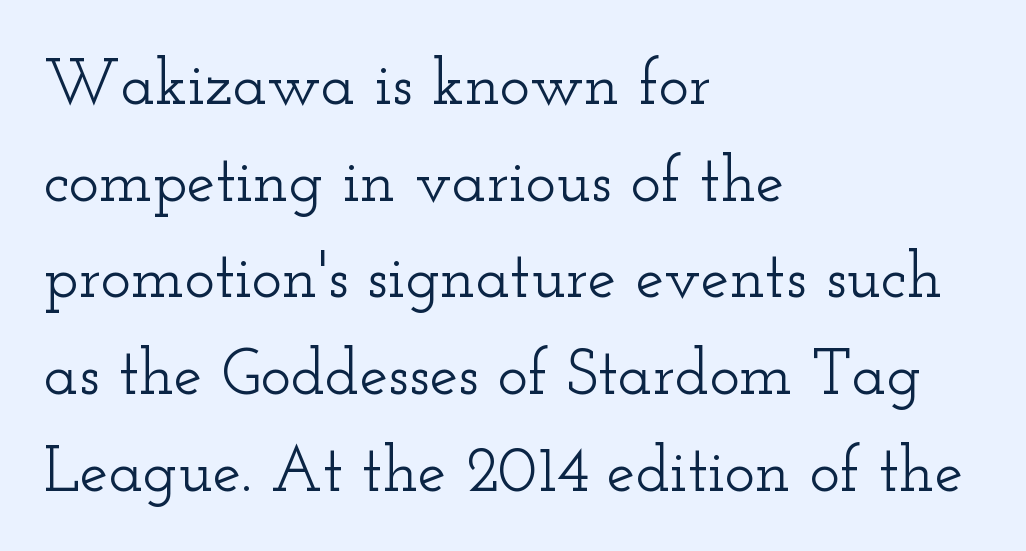
Spacing between characters is what you'd get straight out of the box. The rendering anchors every line to the left-hand side. The letters carry serifs — small finishing strokes at the ends of their stems. Regular leading. A bare baseline throughout the passage. The axis of the letterforms is exactly vertical.
